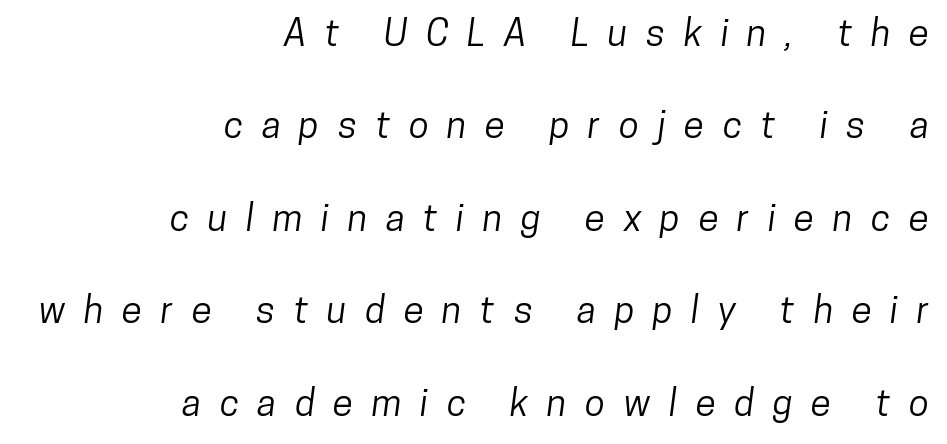
Q: Is the typeface a serif or a sans-serif typeface? A: Sans-serif.
Q: Is the text underlined? A: No.
Q: How is the paragraph aligned? A: Right-aligned.
Q: Is the spacing between letters normal or unusually wide? A: Unusually wide.
Q: Is the spacing between lines tight, normal or loose? A: Loose.
Q: Width (condensed, normal, or wide)? A: Condensed.
Q: Stroke contrast? A: Low.
Q: x-height? A: Medium.
Q: Monospaced? A: No.
